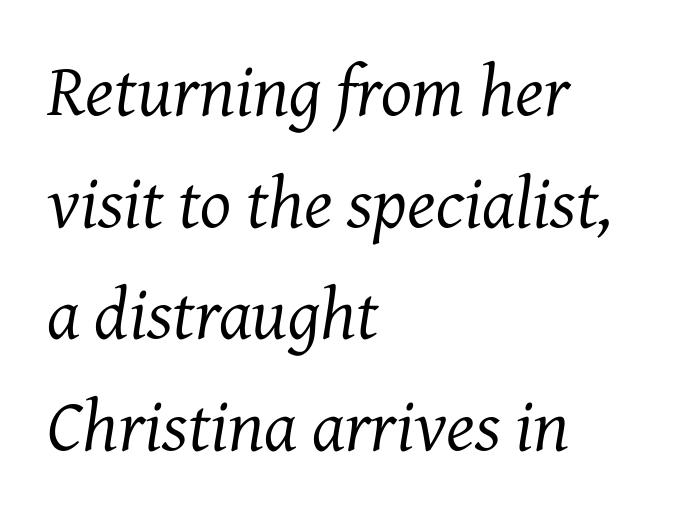
Q: Is the text bold? A: No.
Q: Is the text italic (slanted)? A: Yes, it leans right by about 7 degrees.
Q: Is the typeface a serif or a sans-serif typeface? A: Serif.
Q: Is the text underlined? A: No.
Q: How is the paragraph aligned? A: Left-aligned.
Q: Is the spacing between letters normal or unusually wide? A: Normal.
Q: Is the spacing between lines tight, normal or loose? A: Normal.
Q: Width (condensed, normal, or wide)? A: Normal.
Q: Stroke contrast? A: Medium.
Q: x-height? A: Medium.
Q: Monospaced? A: No.
